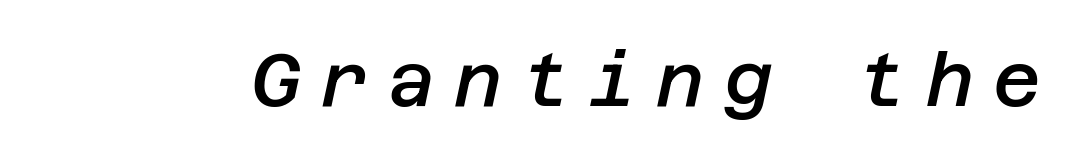
{"italic": "yes", "lean": "right", "slant_degrees": 12, "bold": "semi", "weight": "semibold", "width": "normal", "stroke_contrast": "low", "x_height": "large", "underline": "no", "letter_spacing": "wide", "letter_spacing_em": 0.26, "glyph_px": 74}
